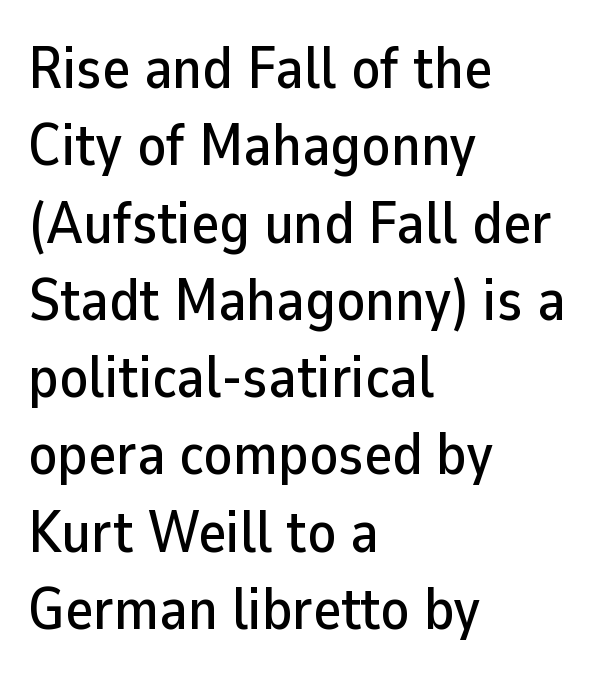
I'd call this a sans setting — the letters go barefoot. The rendering uses natural spacing where letterforms have individual widths. Posture: upright roman. Descender tails drop into unmarked territory. Baseline-to-baseline distance is the conventional proportion of letter height.
